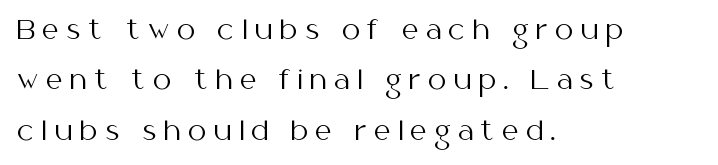
{"italic": "no", "bold": "no", "underline": "no", "align": "left", "line_spacing": "loose", "line_spacing_ratio": 1.94, "letter_spacing": "wide", "letter_spacing_em": 0.28, "glyph_px": 26}
